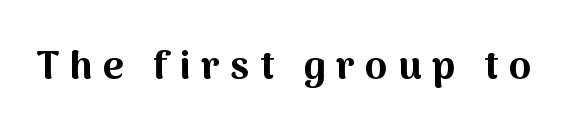
A dark, heavy texture on the line: the type is bold. You can tell it's not italic because the verticals are truly vertical. What stands out about the letter spacing? Its width — letters are far apart. These lines are rendered in a variable-pitch font.
